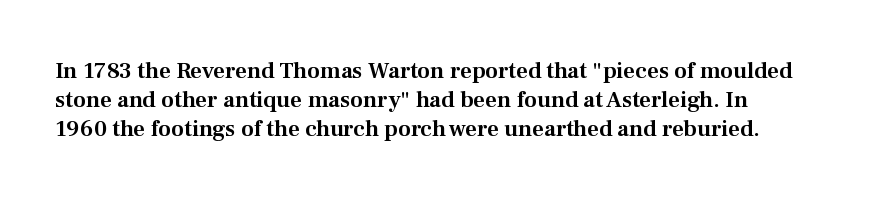
The image shows 23 px text type, upright; set left-aligned, normal line spacing (1.26x), normal letter spacing, not underlined.
